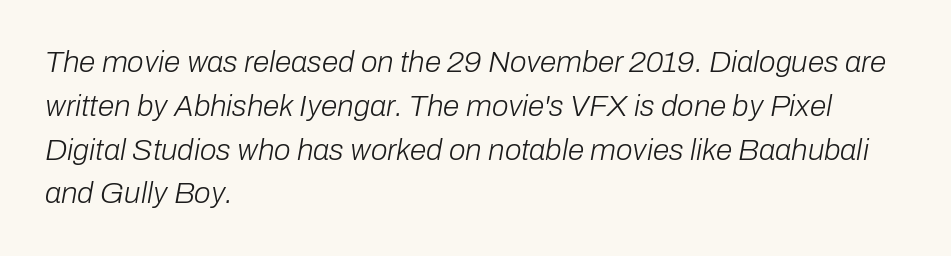
Interline gaps are of average width in this sample. Clear beneath every line of the passage. Observe the ordinary spacing: letters are neighbours, not strangers. Caption: face not bold, strokes unweighted.
